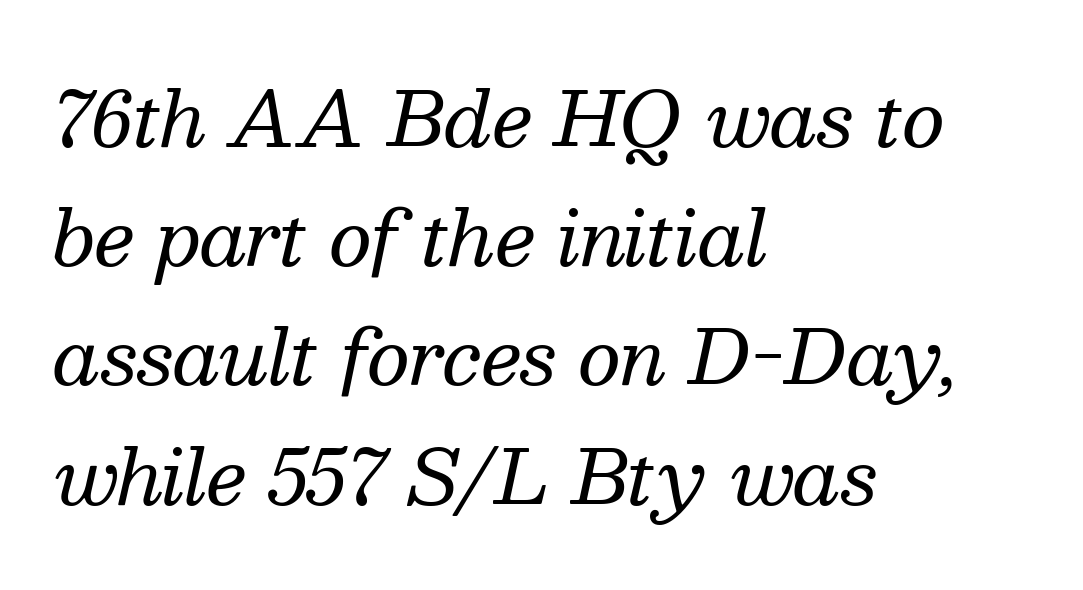
{"serif": "yes", "italic": "yes", "lean": "right", "slant_degrees": 13, "bold": "no", "weight": "regular", "width": "normal", "stroke_contrast": "medium", "x_height": "medium", "monospaced": "no", "underline": "no", "align": "left", "line_spacing": "normal", "line_spacing_ratio": 1.59, "letter_spacing": "normal", "letter_spacing_em": 0.0, "glyph_px": 75}
